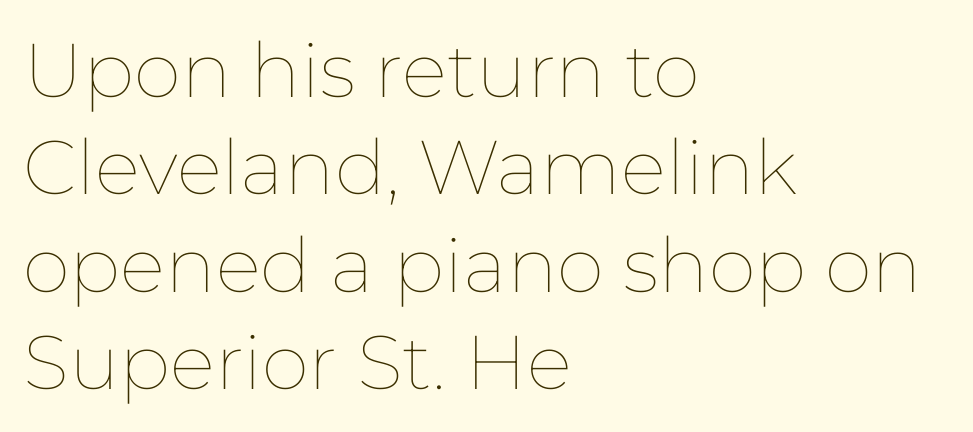
Notice how descenders clear the ascenders below comfortably — that's standard leading. A roman cut, with each character standing at attention. There is no visible air inserted between adjacent glyphs. A quiet, ordinary-to-light weight characterises the typeface.
